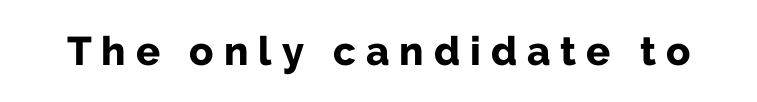
Serifs: no, the terminals of the letterforms are clean. Compared with typical body copy, the letter spacing here is much looser. Italic: no, the glyphs are upright roman. The gap between lines stays unmarked. Think of a printed novel: that variable character pitch is what you see here. Typographic density is high because the face is bold.
